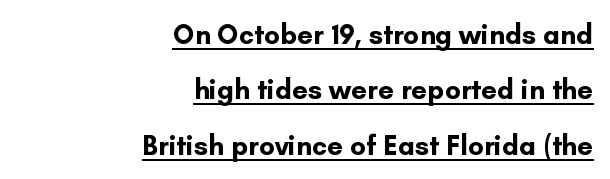
The image shows 28 px bold sans-serif type, upright; set right-aligned, loose line spacing (1.98x), normal letter spacing, underlined; low stroke contrast and a small x-height.
